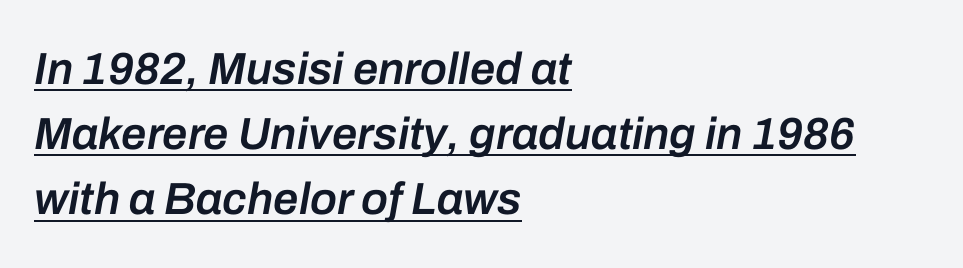
{"italic": "yes", "lean": "right", "slant_degrees": 10, "bold": "semi", "weight": "semibold", "width": "normal", "stroke_contrast": "low", "x_height": "medium", "monospaced": "no", "underline": "yes", "align": "left", "line_spacing": "normal", "line_spacing_ratio": 1.45, "letter_spacing": "normal", "letter_spacing_em": 0.0, "glyph_px": 45}
